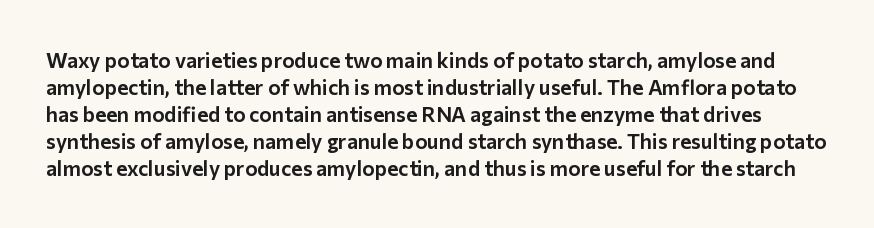
{"italic": "no", "underline": "no", "line_spacing": "normal", "line_spacing_ratio": 1.29, "letter_spacing": "normal", "letter_spacing_em": 0.0, "glyph_px": 21}
